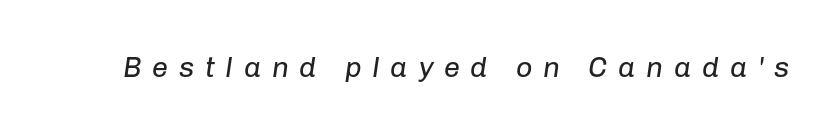
{"italic": "yes", "lean": "right", "slant_degrees": 8, "bold": "no", "weight": "regular", "width": "normal", "stroke_contrast": "low", "x_height": "medium", "monospaced": "no", "underline": "no", "letter_spacing": "wide", "letter_spacing_em": 0.36, "glyph_px": 29}
